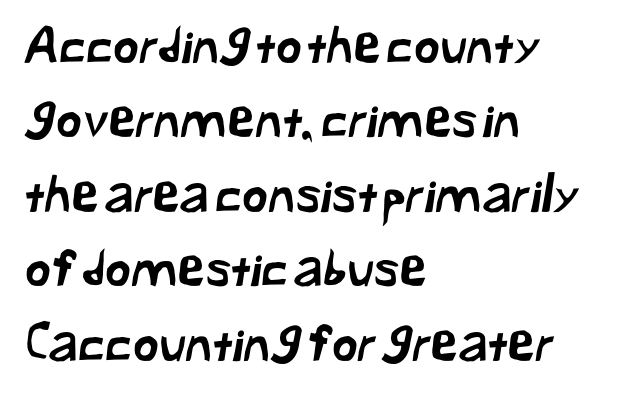
Note the varied advance widths — an 'i' is clearly narrower than an 'm'. The text was rendered using a sans face with plain stroke endings. The horizontal fit of the characters is conventional and even. This rendering features lettering with no underline.
